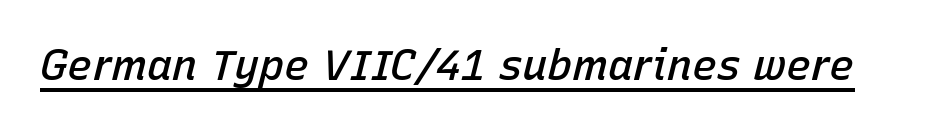
The image shows 42 px semibold type, italic (leaning right); set normal letter spacing, underlined; low stroke contrast and a medium x-height.
